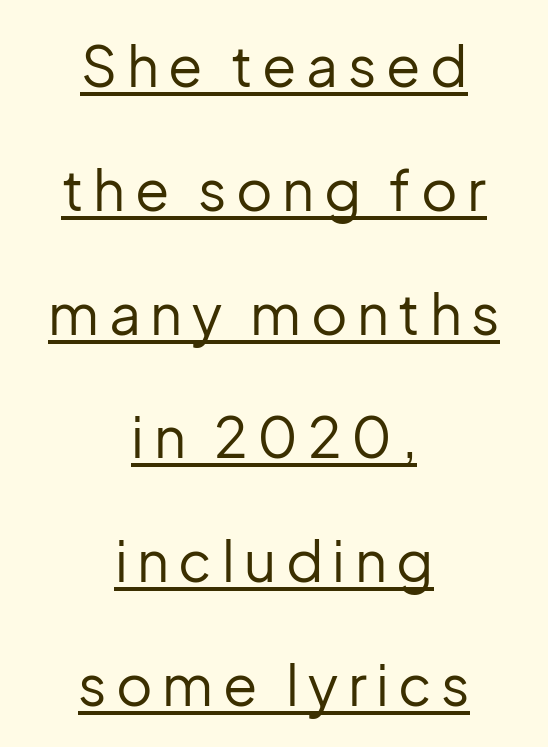
{"serif": "no", "italic": "no", "bold": "no", "weight": "regular", "width": "normal", "stroke_contrast": "low", "x_height": "medium", "monospaced": "no", "underline": "yes", "align": "center", "line_spacing": "loose", "line_spacing_ratio": 2.21, "glyph_px": 56}
